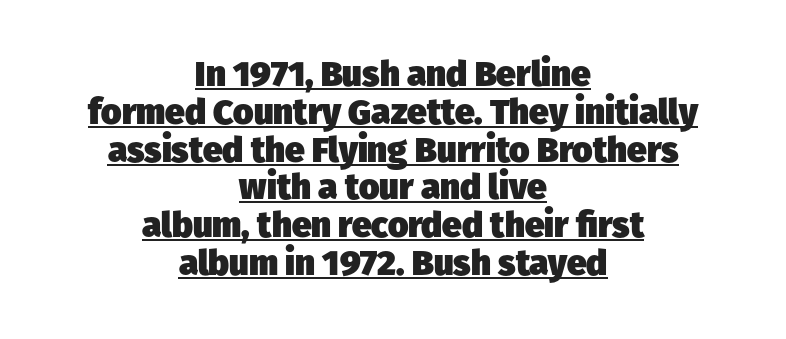
The image shows 35 px heavy sans-serif type; set centered, tight line spacing (1.08x), normal letter spacing, underlined; low stroke contrast and a medium x-height.
